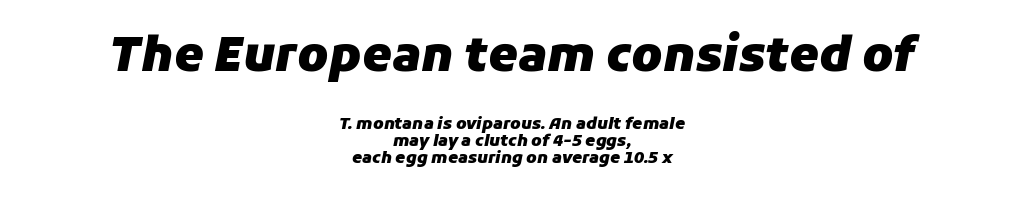
Q: Is the text bold? A: Yes.
Q: Is the text italic (slanted)? A: Yes, it leans right by about 11 degrees.
Q: Is the text underlined? A: No.
Q: How is the paragraph aligned? A: Centered.
Q: Is the spacing between letters normal or unusually wide? A: Normal.
Q: Is the spacing between lines tight, normal or loose? A: Tight.
Q: Which block of text is set in a larger size, the first (top) or the second (bottom)? A: The first (top) one.
Q: Width (condensed, normal, or wide)? A: Normal.
Q: Stroke contrast? A: Low.
Q: x-height? A: Medium.
Q: Monospaced? A: No.
